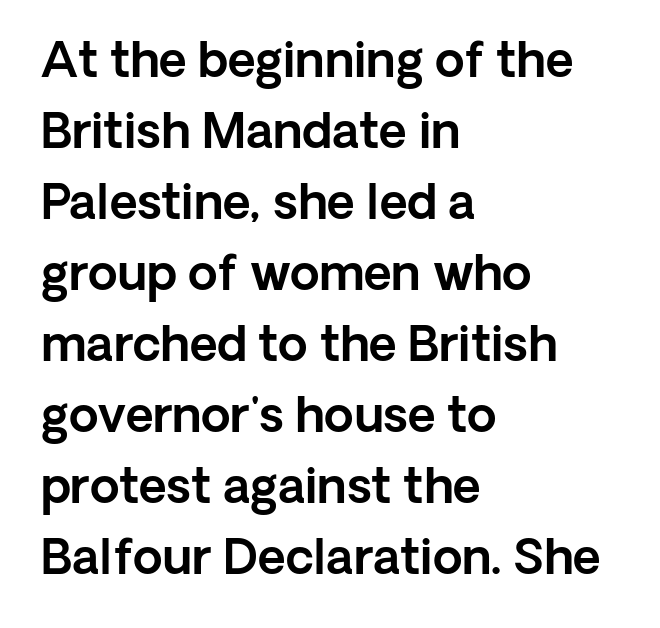
The type is set solid horizontally, with unmodified tracking. Leading: standard. A sans-serif font was chosen for this passage. Anything drawn beneath the words? Only blank space.
